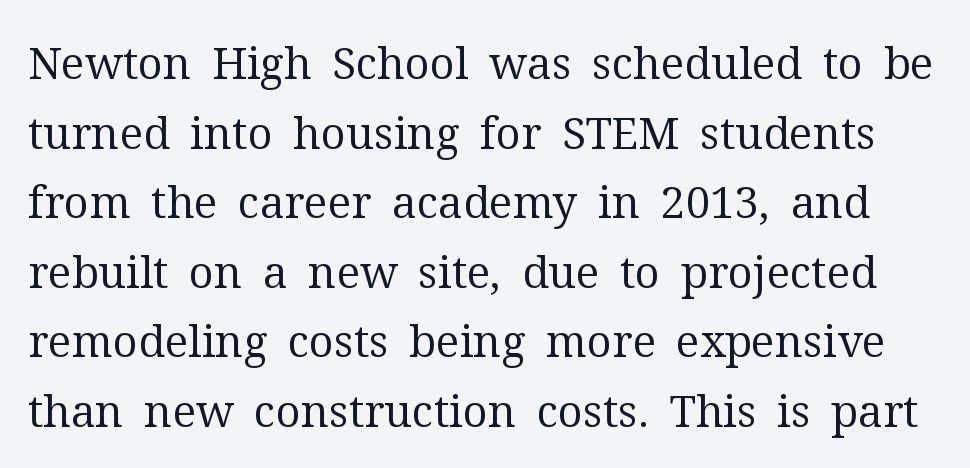
Normally led — the rows are evenly, conventionally spaced. The line texture is even and compact thanks to regular tracking. The rendering uses natural spacing where letterforms have individual widths. Upright lettering throughout.
